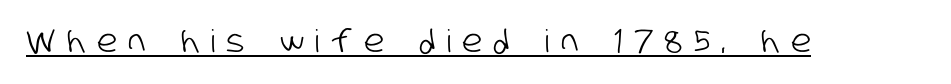
No feet cap the strokes, marking this as sans-serif type. Character widths vary here, with narrow letters taking less room than wide ones. Loose tracking; the words dissolve into strings of separated letters. Beneath each row of characters lies a ruled line.
